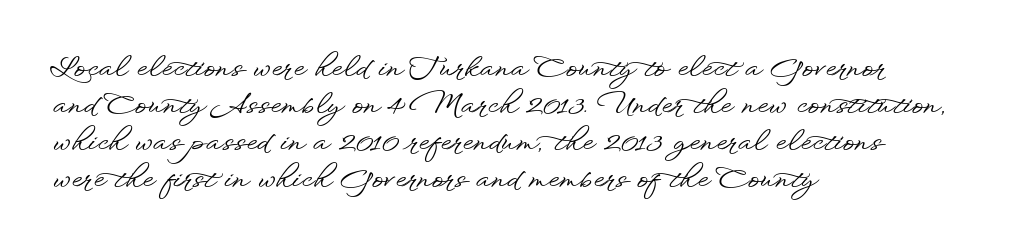
A typesetter would call this zero additional tracking. Examine the stroke ends and you'll find no serifs. A student would call this left alignment; a typographer would say flush left, rag right. The baseline area is clear. This sample has the flowing, uneven cadence of proportional lettering.
